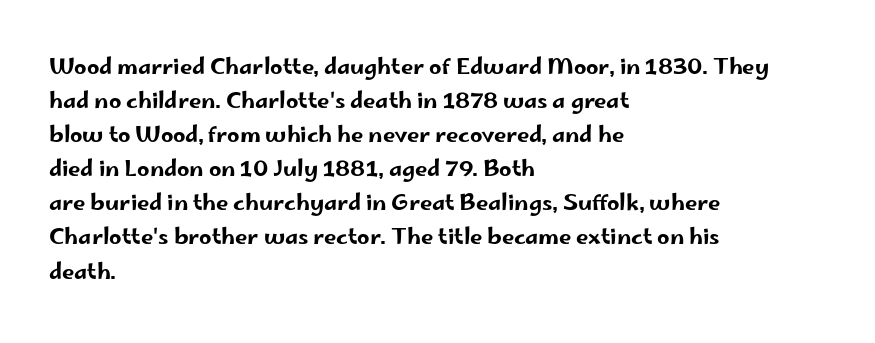
{"italic": "no", "underline": "no", "align": "left", "line_spacing": "normal", "line_spacing_ratio": 1.55, "letter_spacing": "normal", "letter_spacing_em": 0.0, "glyph_px": 22}
